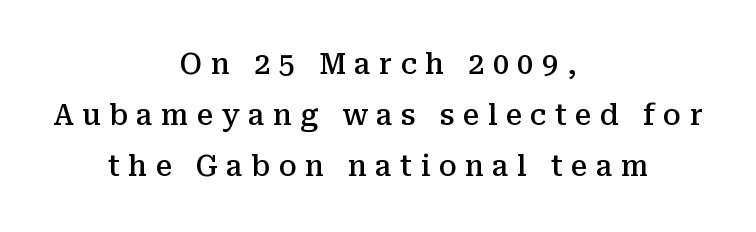
{"serif": "yes", "italic": "no", "bold": "semi", "weight": "semibold", "width": "normal", "stroke_contrast": "medium", "x_height": "medium", "monospaced": "no", "underline": "no", "align": "center", "line_spacing_ratio": 1.76, "letter_spacing": "wide", "letter_spacing_em": 0.29, "glyph_px": 29}
